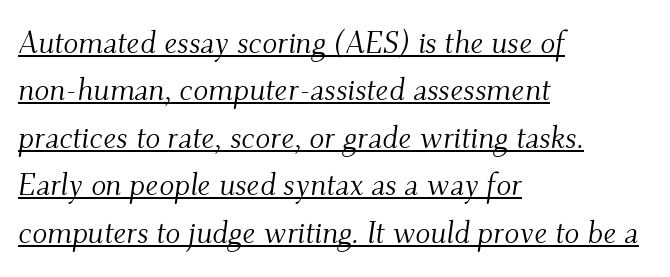
Q: Is the text bold? A: No.
Q: Is the text italic (slanted)? A: Yes, it leans right by about 9 degrees.
Q: Is the typeface a serif or a sans-serif typeface? A: Serif.
Q: Is the text underlined? A: Yes.
Q: How is the paragraph aligned? A: Left-aligned.
Q: Is the spacing between letters normal or unusually wide? A: Normal.
Q: Is the spacing between lines tight, normal or loose? A: Normal.
Q: Width (condensed, normal, or wide)? A: Normal.
Q: Stroke contrast? A: Medium.
Q: x-height? A: Small.
Q: Monospaced? A: No.
